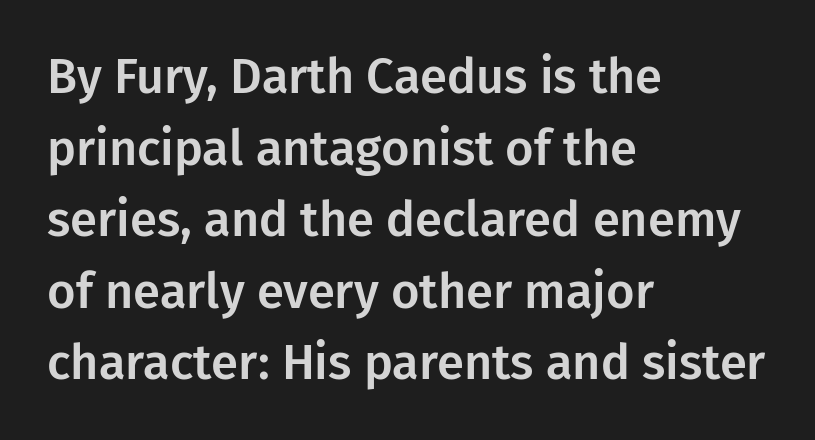
Notice how descenders clear the ascenders below comfortably — that's standard leading. The paragraph has a hard left edge and a soft right edge. Descenders hang freely into open space. A roman cut, with each character standing at attention. Caption: standard tracking, unaltered. Are there feet on the stems? There aren't — it's a sans.
